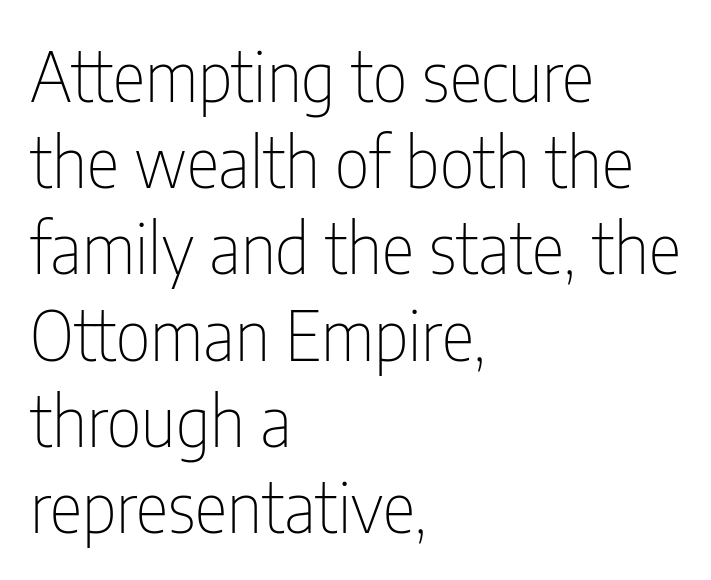
The image shows 69 px thin, condensed sans-serif type, upright; set left-aligned, normal line spacing (1.25x), normal letter spacing, not underlined; low stroke contrast and a medium x-height.
